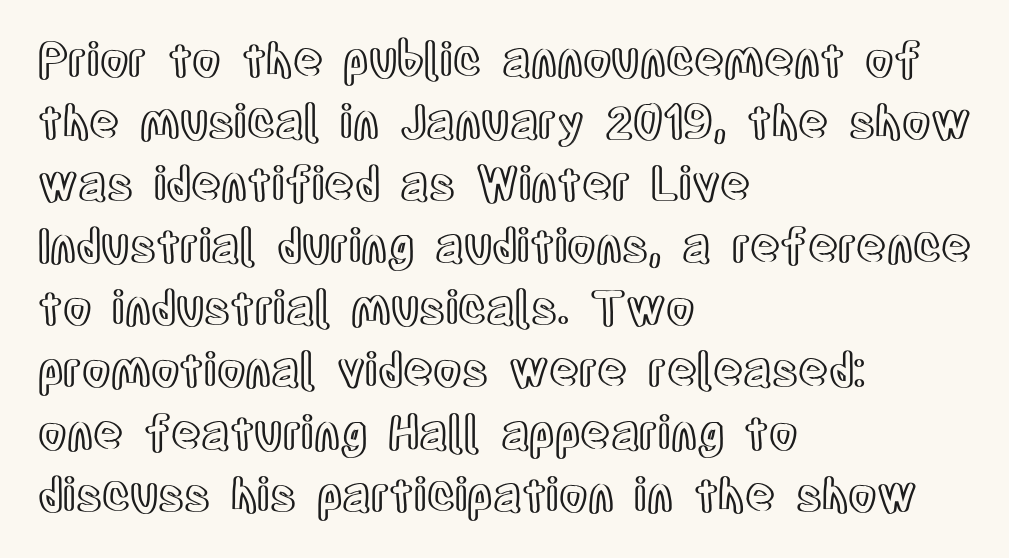
The image shows 46 px condensed type, upright; set left-aligned, normal line spacing (1.35x), normal letter spacing, not underlined; a large x-height.
